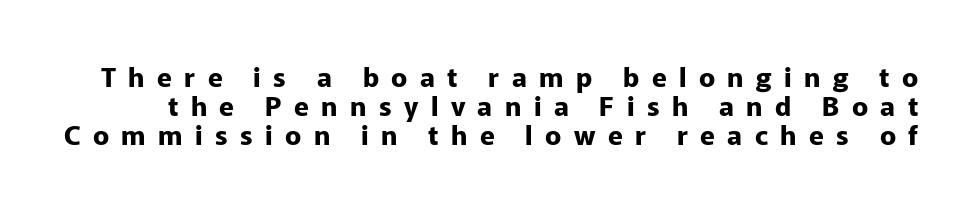
Do the letters lean? They stand straight. The foot of each line stays bare and open. Typographic density is high because the face is bold. Students, observe: this is what under-led, compact text looks like. Honestly, the letter spacing is so wide it's the main thing you notice.
